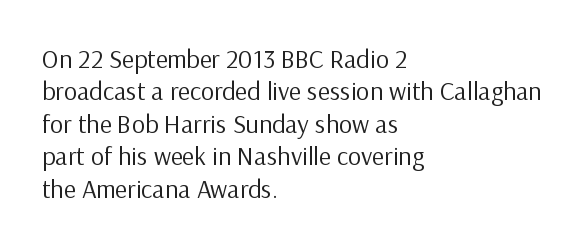
The image shows 26 px text type, upright; set left-aligned, normal line spacing (1.25x), normal letter spacing, not underlined.
